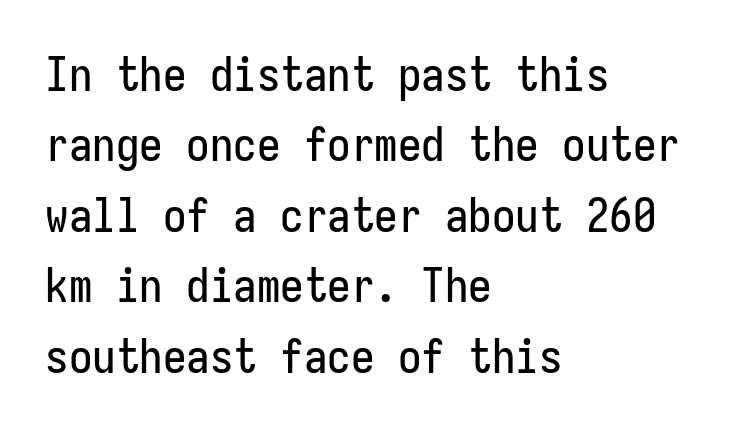
The image shows 47 px condensed sans-serif type, upright; set left-aligned, normal line spacing (1.5x), normal letter spacing, not underlined; low stroke contrast and a medium x-height.
